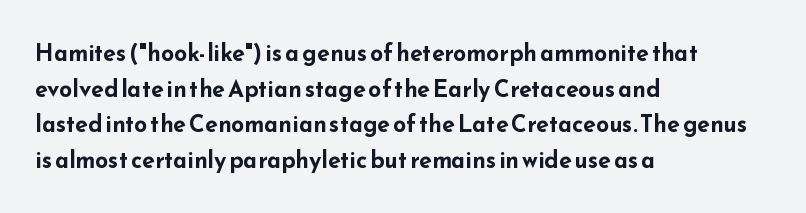
Q: Is the text bold? A: Yes.
Q: Is the text italic (slanted)? A: No, it is upright.
Q: Is the text underlined? A: No.
Q: How is the paragraph aligned? A: Left-aligned.
Q: Is the spacing between letters normal or unusually wide? A: Normal.
Q: Is the spacing between lines tight, normal or loose? A: Normal.
